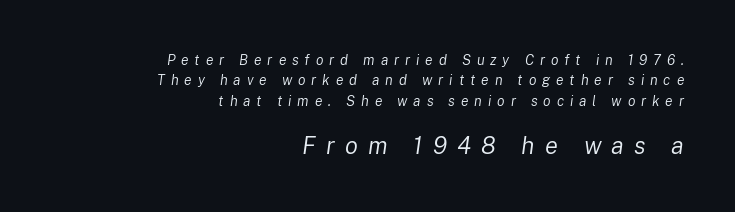
{"italic": "yes", "lean": "right", "slant_degrees": 8, "bold": "no", "underline": "no", "align": "right", "line_spacing": "normal", "line_spacing_ratio": 1.45, "letter_spacing": "wide", "letter_spacing_em": 0.42, "larger_block": "second", "size_ratio": 1.71, "glyph_px": 24}
